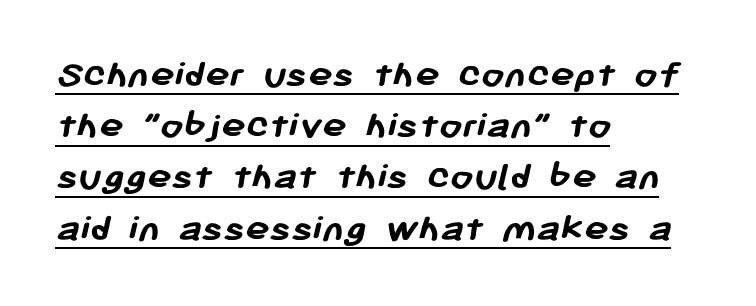
Notice how the passage keeps a crisp vertical edge on the left only. The specimen includes a rule beneath the text block's lines. The passage shown is emphatically bold. Honestly, the letter spacing is just normal — you wouldn't notice it. Each letter keeps its own natural width here, so spacing adapts to shape.
